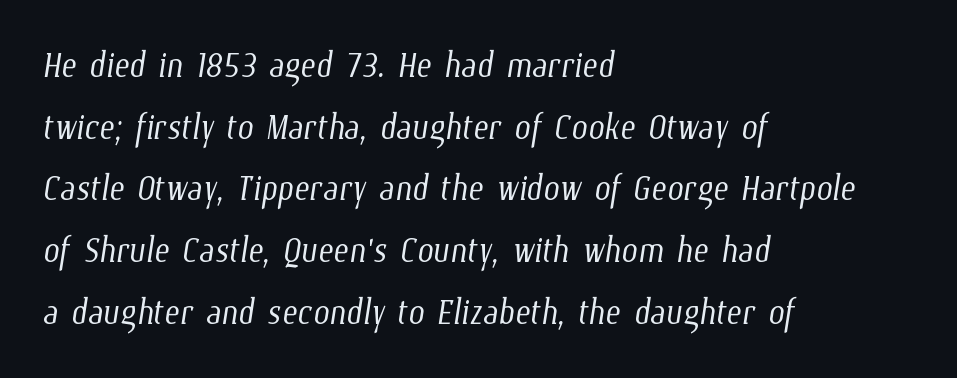
Q: Is the text bold? A: No.
Q: Is the text underlined? A: No.
Q: How is the paragraph aligned? A: Left-aligned.
Q: Is the spacing between letters normal or unusually wide? A: Normal.
Q: Is the spacing between lines tight, normal or loose? A: Normal.
Q: Width (condensed, normal, or wide)? A: Condensed.
Q: Stroke contrast? A: Low.
Q: x-height? A: Medium.
Q: Monospaced? A: No.
